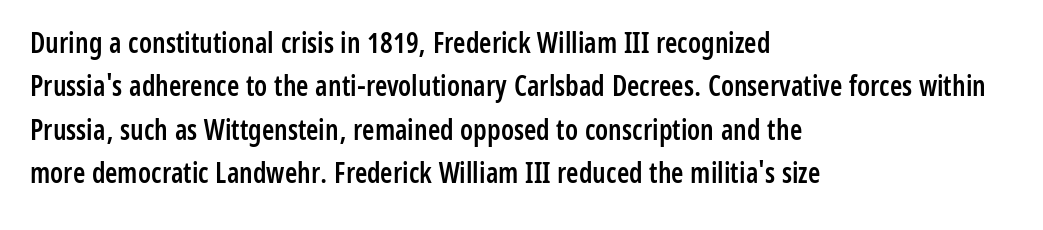
Q: Is the text bold? A: Semi-bold.
Q: Is the text italic (slanted)? A: No, it is upright.
Q: Is the typeface a serif or a sans-serif typeface? A: Sans-serif.
Q: Is the text underlined? A: No.
Q: How is the paragraph aligned? A: Left-aligned.
Q: Is the spacing between letters normal or unusually wide? A: Normal.
Q: Is the spacing between lines tight, normal or loose? A: Normal.
Q: Width (condensed, normal, or wide)? A: Condensed.
Q: Stroke contrast? A: Low.
Q: x-height? A: Medium.
Q: Monospaced? A: No.
